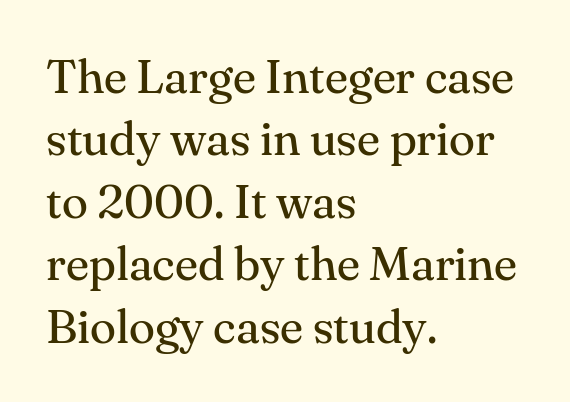
{"serif": "yes", "italic": "no", "bold": "no", "weight": "regular", "width": "normal", "stroke_contrast": "medium", "x_height": "small", "monospaced": "no", "underline": "no", "align": "left", "line_spacing": "normal", "line_spacing_ratio": 1.3, "letter_spacing": "normal", "letter_spacing_em": 0.0, "glyph_px": 48}
